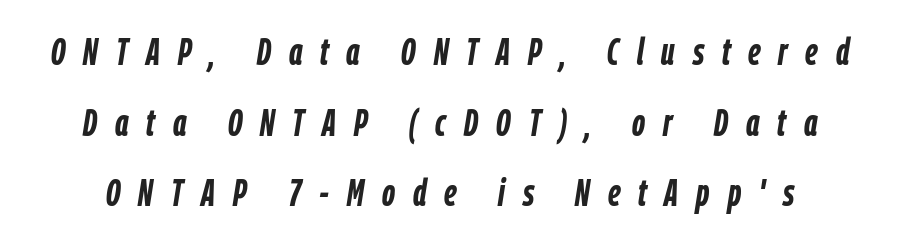
The image shows 38 px semibold, condensed type, italic (leaning right); set line spacing 1.86x, unusually wide letter spacing (+0.47 em), not underlined; low stroke contrast and a medium x-height.
